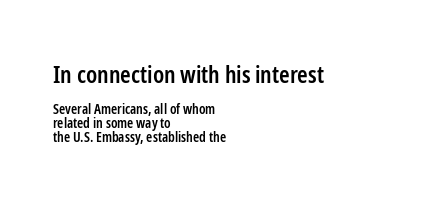
{"italic": "no", "bold": "semi", "underline": "no", "align": "left", "line_spacing": "tight", "line_spacing_ratio": 1.0, "letter_spacing": "normal", "letter_spacing_em": 0.0, "larger_block": "first", "size_ratio": 1.71, "glyph_px": 24}
